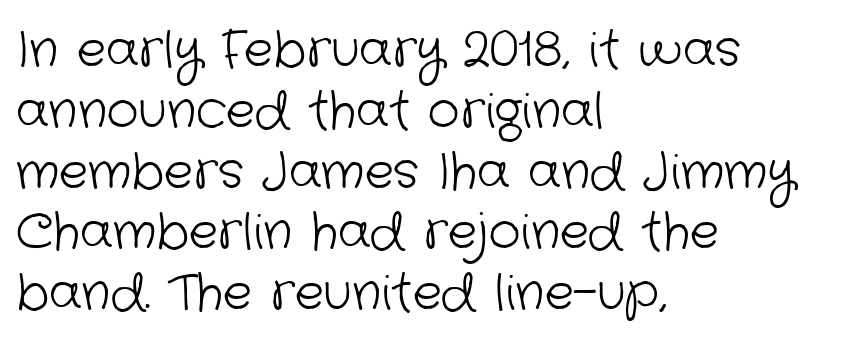
{"serif": "no", "bold": "no", "weight": "light", "width": "normal", "stroke_contrast": "low", "x_height": "medium", "monospaced": "no", "underline": "no", "align": "left", "line_spacing_ratio": 1.24, "letter_spacing": "normal", "letter_spacing_em": 0.0, "glyph_px": 49}
